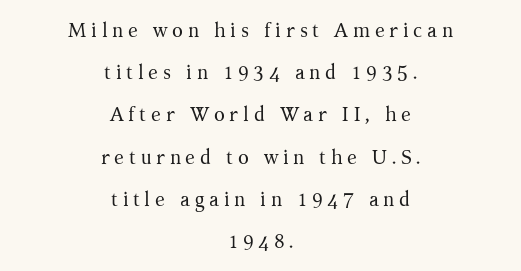
Q: Is the text bold? A: No.
Q: Is the text italic (slanted)? A: No, it is upright.
Q: Is the text underlined? A: No.
Q: How is the paragraph aligned? A: Centered.
Q: Is the spacing between letters normal or unusually wide? A: Unusually wide.
Q: Is the spacing between lines tight, normal or loose? A: Loose.
